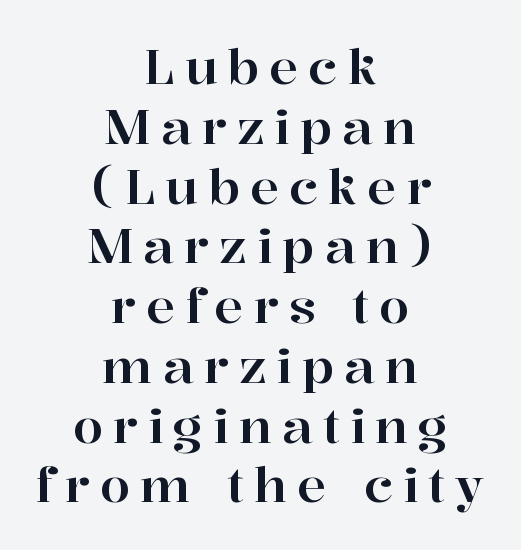
{"serif": "yes", "italic": "no", "width": "normal", "stroke_contrast": "high", "x_height": "medium", "monospaced": "no", "underline": "no", "align": "center", "line_spacing_ratio": 1.22, "letter_spacing": "wide", "letter_spacing_em": 0.2, "glyph_px": 49}
